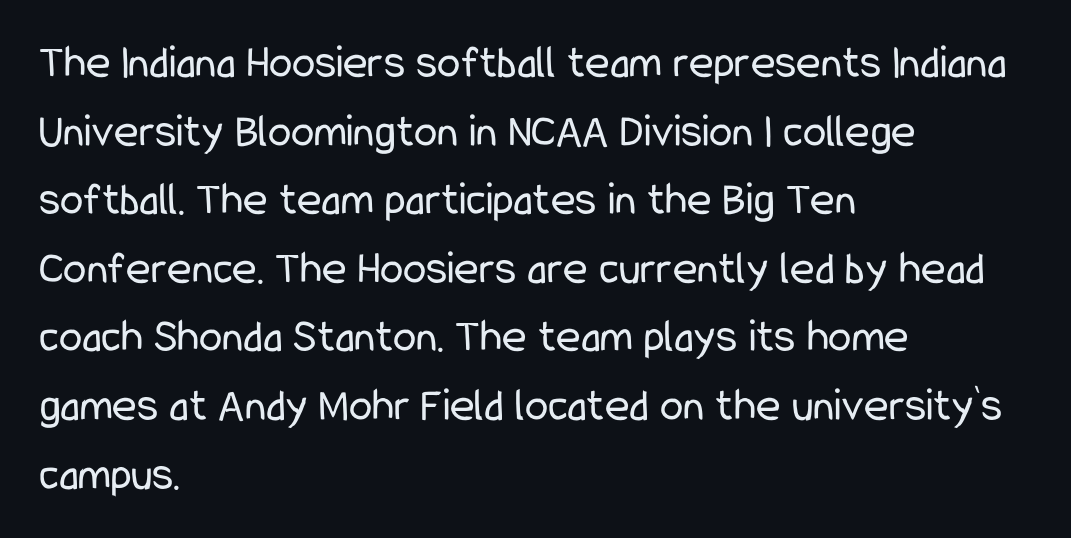
The image shows 47 px regular-weight, condensed sans-serif type, upright; set left-aligned, normal line spacing (1.46x), normal letter spacing, not underlined; low stroke contrast and a medium x-height.
